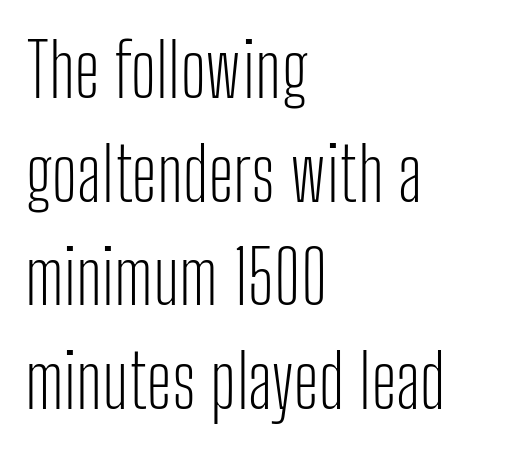
{"serif": "no", "italic": "no", "bold": "no", "weight": "light", "width": "condensed", "stroke_contrast": "low", "x_height": "medium", "monospaced": "no", "underline": "no", "align": "left", "line_spacing": "normal", "line_spacing_ratio": 1.4, "letter_spacing": "normal", "letter_spacing_em": 0.0, "glyph_px": 74}
